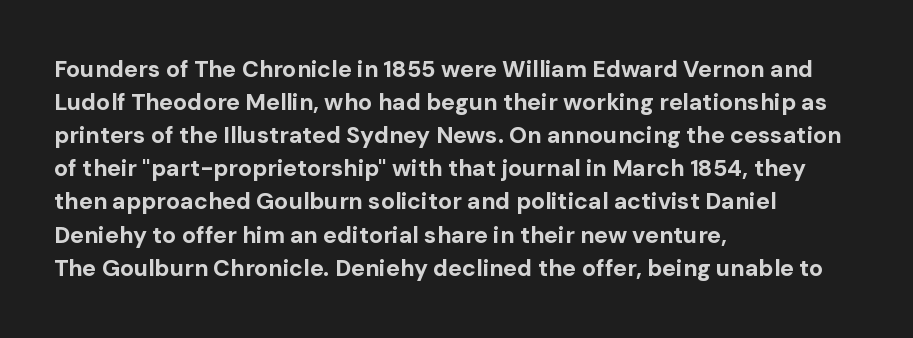
This sample keeps an unexceptional amount of space between lines. Strokes here are thick enough to call this a true bold. A student would call this left alignment; a typographer would say flush left, rag right. You can tell it's not italic because the verticals are truly vertical.
